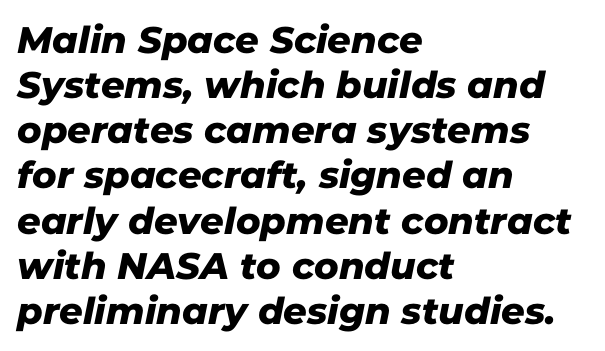
{"serif": "no", "width": "normal", "stroke_contrast": "low", "x_height": "medium", "monospaced": "no", "underline": "no", "align": "left", "line_spacing_ratio": 1.22, "letter_spacing": "normal", "letter_spacing_em": 0.0, "glyph_px": 37}
